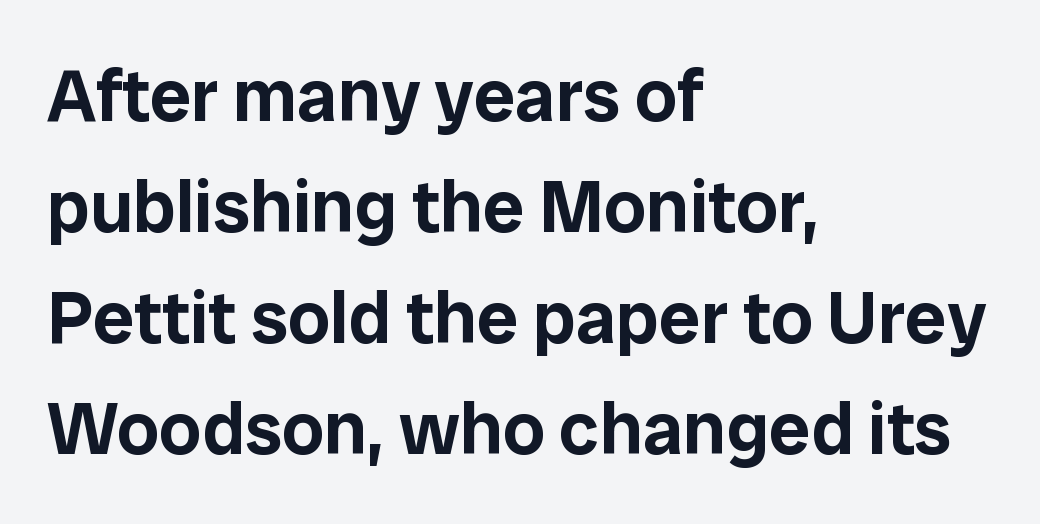
{"serif": "no", "italic": "no", "width": "normal", "stroke_contrast": "low", "x_height": "medium", "monospaced": "no", "underline": "no", "align": "left", "line_spacing": "normal", "line_spacing_ratio": 1.5, "letter_spacing": "normal", "letter_spacing_em": 0.0, "glyph_px": 74}
